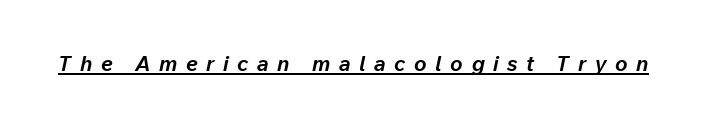
A full-strength bold gives these letters their thick strokes. Characters follow at a spacing far wider than the type designer built in. Tall strokes in this sample are angled rather than plumb. The rendering uses the underline text-decoration.
